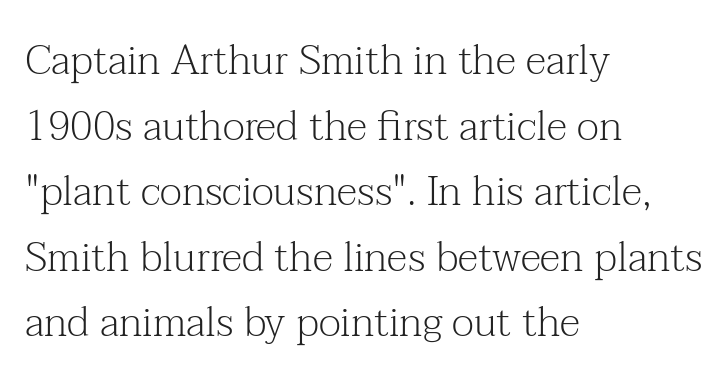
Q: Is the text bold? A: No.
Q: Is the text italic (slanted)? A: No, it is upright.
Q: Is the typeface a serif or a sans-serif typeface? A: Serif.
Q: Is the text underlined? A: No.
Q: How is the paragraph aligned? A: Left-aligned.
Q: Is the spacing between letters normal or unusually wide? A: Normal.
Q: Is the spacing between lines tight, normal or loose? A: Normal.
Q: Width (condensed, normal, or wide)? A: Normal.
Q: Stroke contrast? A: Medium.
Q: x-height? A: Medium.
Q: Monospaced? A: No.
